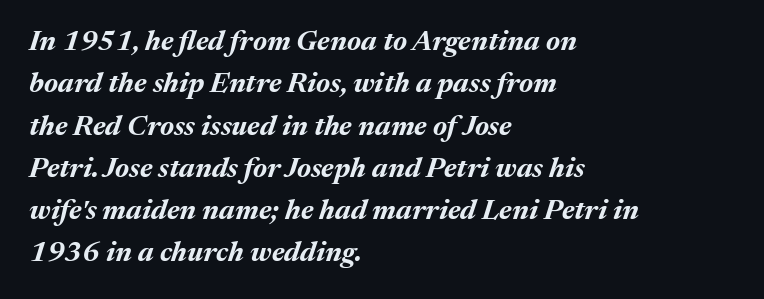
The image shows 28 px bold type, italic (leaning right); set left-aligned, normal line spacing (1.51x), normal letter spacing, not underlined; medium stroke contrast and a medium x-height.
